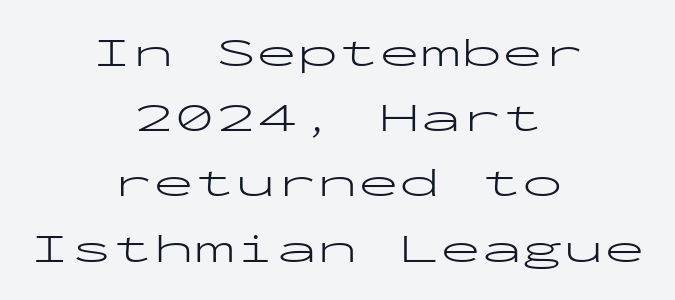
{"serif": "no", "italic": "no", "bold": "no", "weight": "light", "width": "wide", "stroke_contrast": "low", "x_height": "medium", "monospaced": "yes", "underline": "no", "align": "center", "line_spacing": "normal", "line_spacing_ratio": 1.59, "letter_spacing": "normal", "letter_spacing_em": 0.0, "glyph_px": 41}
